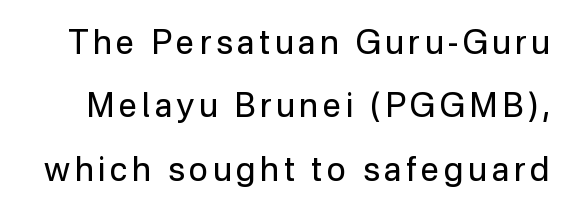
{"serif": "no", "italic": "no", "bold": "no", "weight": "regular", "width": "normal", "stroke_contrast": "low", "x_height": "medium", "monospaced": "no", "underline": "no", "line_spacing": "loose", "line_spacing_ratio": 1.92, "glyph_px": 33}
